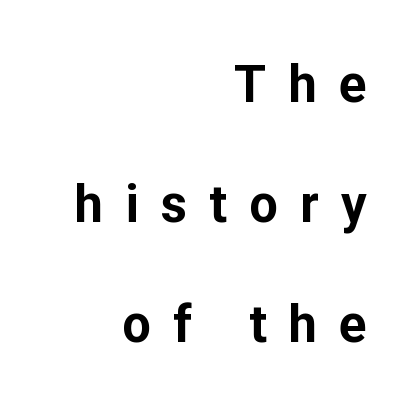
The horizontal fit of the characters is loose and conspicuously gappy. Decoration check: the copy has no underline. This is the regular roman posture of the typeface. Line ends are locked; line starts wander. Set as a true bold cut, around the 700 mark. Students, observe: this is what heavily led, spacious text looks like.
